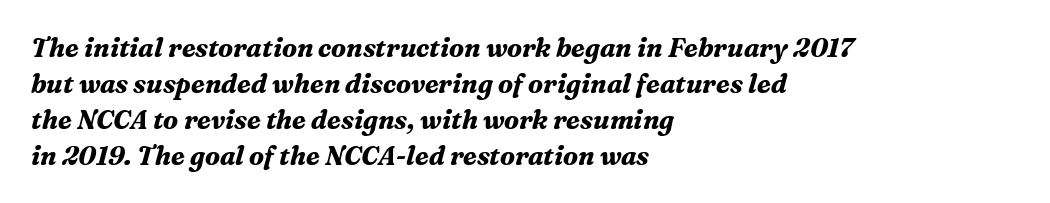
{"italic": "yes", "lean": "right", "slant_degrees": 16, "bold": "yes", "underline": "no", "align": "left", "line_spacing": "normal", "line_spacing_ratio": 1.38, "letter_spacing": "normal", "letter_spacing_em": 0.0, "glyph_px": 26}
